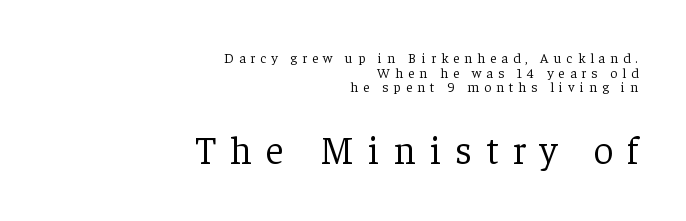
The image shows 39 px light serif type, upright; set right-aligned, tight line spacing (1.04x), unusually wide letter spacing (+0.36 em), not underlined; the second (bottom) block is 2.79x larger; low stroke contrast and a medium x-height.
